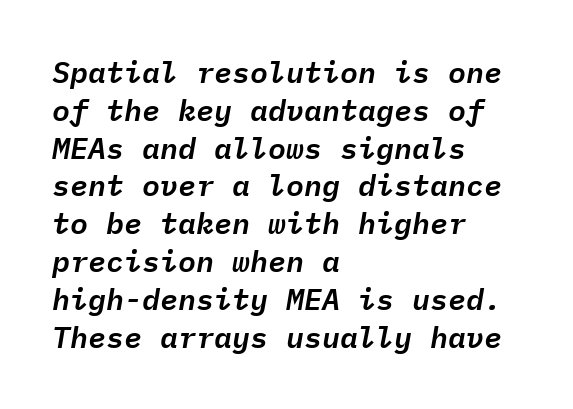
The image shows 30 px text type, italic (leaning right), monospaced; set left-aligned, normal line spacing (1.26x), normal letter spacing, not underlined; low stroke contrast and a medium x-height.
